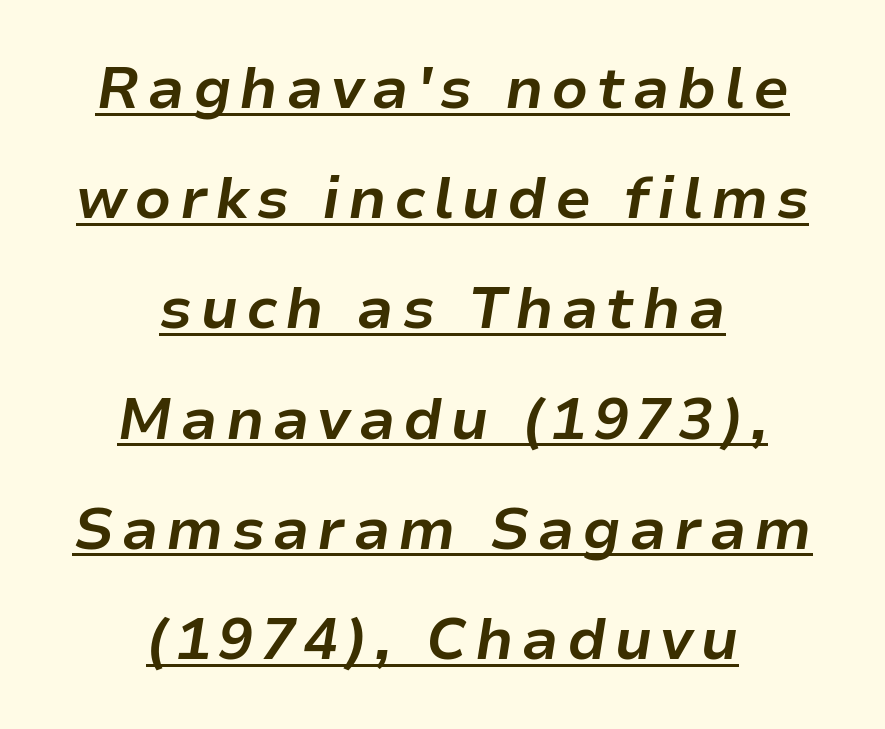
The image shows 58 px bold type, italic (leaning right); set centered, loose line spacing (1.9x), underlined; low stroke contrast and a medium x-height.
